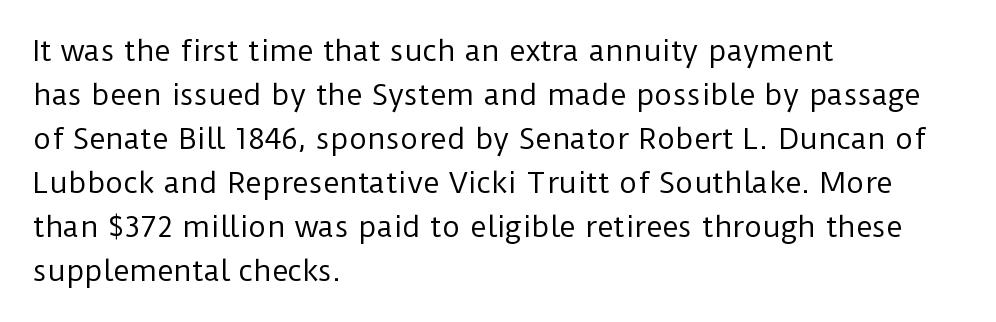
Unlike a traditional serif, this face leaves its strokes unadorned. Leftover space on each line is placed entirely after the last word. Is this a fixed-width face? No — the glyphs have proportional, varying widths. Has an underline been added? It has not. Style check: upright. Each stroke keeps to a modest, everyday thickness or less.
